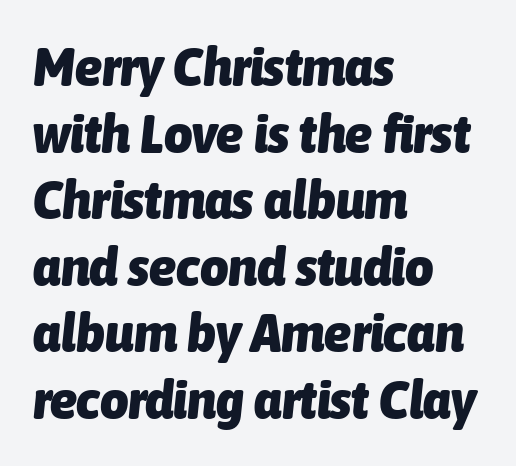
A dark, heavy texture on the line: the type is bold. Character widths vary here, with narrow letters taking less room than wide ones. The passage shown has conventional tracking throughout. An italicized treatment has been applied to the whole sample. The setting favours the left margin, as ordinary paragraphs usually do. Just letters on the line, the space beneath them empty.
